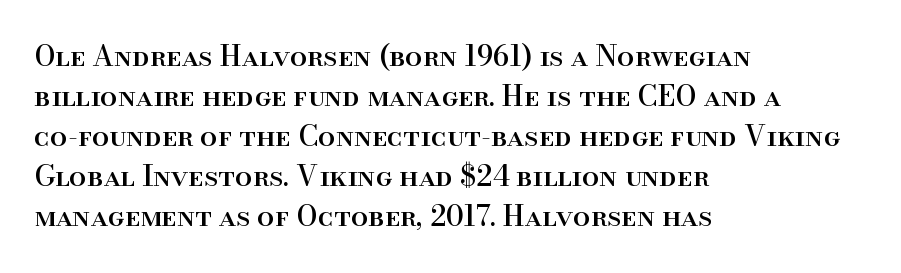
{"serif": "yes", "italic": "no", "width": "normal", "stroke_contrast": "high", "x_height": "small", "monospaced": "no", "underline": "no", "align": "left", "line_spacing": "normal", "line_spacing_ratio": 1.43, "letter_spacing": "normal", "letter_spacing_em": 0.0, "glyph_px": 28}
